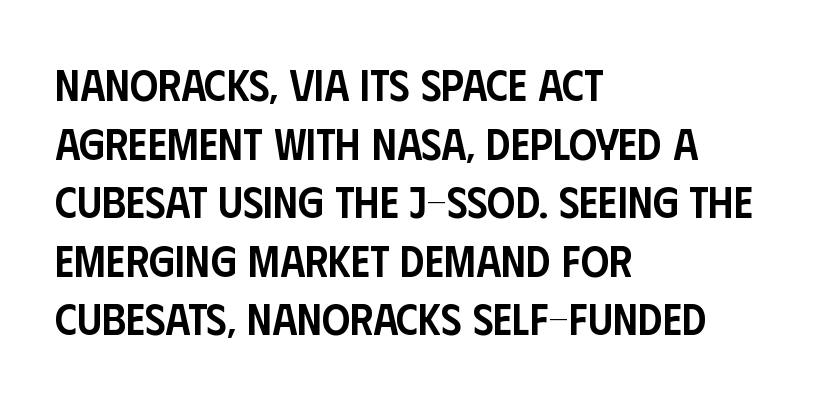
This sample keeps an unexceptional amount of space between lines. Inter-character spacing is left at the font's built-in metrics. Unmarked baselines from the first word to the last. What weight is shown? A semibold, between regular and bold. Here the designer chose a conventional face with non-uniform glyph widths. Does the type have serifs? No, each stem ends abruptly.
